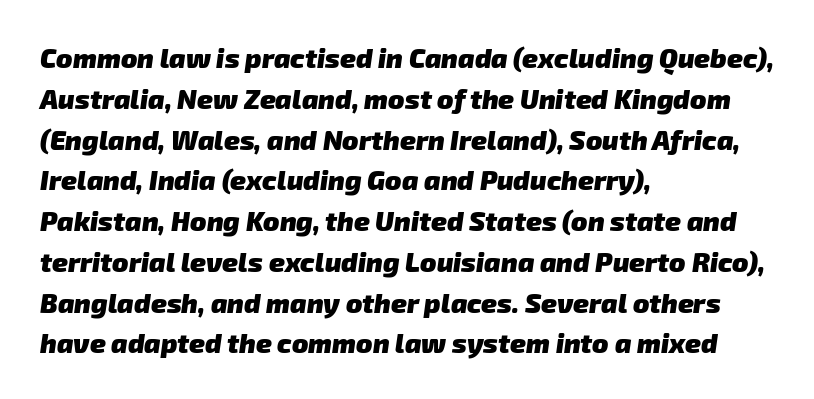
The image shows 27 px bold type; set left-aligned, normal line spacing (1.51x), normal letter spacing, not underlined.
